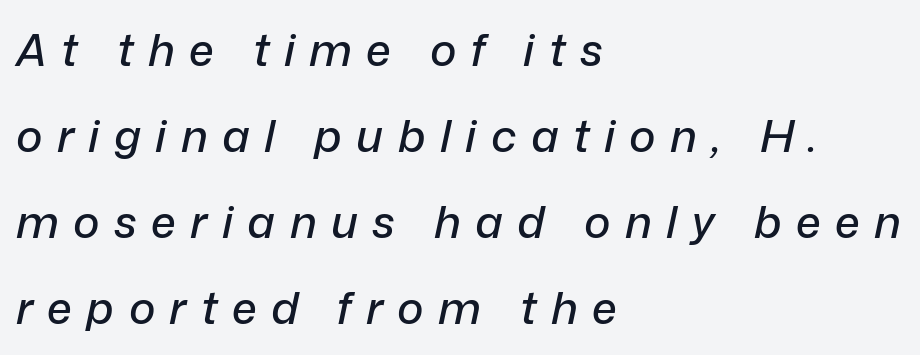
Q: Is the text italic (slanted)? A: Yes, it leans right by about 12 degrees.
Q: Is the text underlined? A: No.
Q: How is the paragraph aligned? A: Left-aligned.
Q: Is the spacing between letters normal or unusually wide? A: Unusually wide.
Q: Is the spacing between lines tight, normal or loose? A: Loose.
Q: Width (condensed, normal, or wide)? A: Normal.
Q: Stroke contrast? A: Low.
Q: x-height? A: Medium.
Q: Monospaced? A: No.
